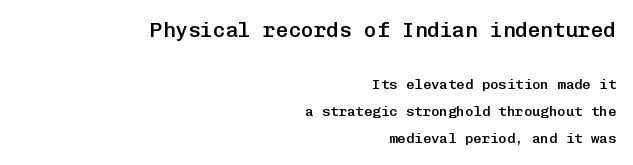
Q: Is the text bold? A: Semi-bold.
Q: Is the text italic (slanted)? A: No, it is upright.
Q: Is the text underlined? A: No.
Q: How is the paragraph aligned? A: Right-aligned.
Q: Is the spacing between letters normal or unusually wide? A: Normal.
Q: Is the spacing between lines tight, normal or loose? A: Loose.
Q: Which block of text is set in a larger size, the first (top) or the second (bottom)? A: The first (top) one.
